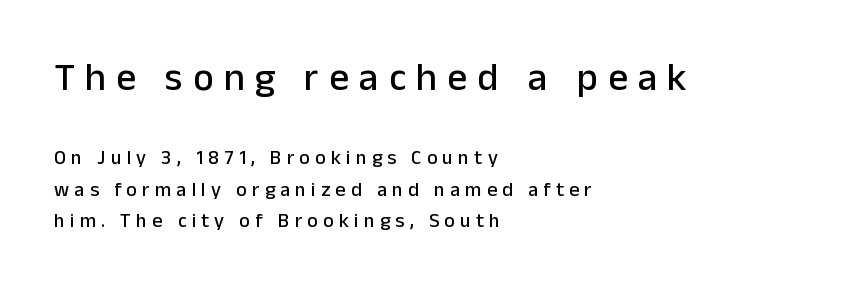
The image shows 39 px sans-serif type, upright; set left-aligned, normal line spacing (1.57x), unusually wide letter spacing (+0.26 em), not underlined; the first (top) block is 1.95x larger; low stroke contrast and a medium x-height.
